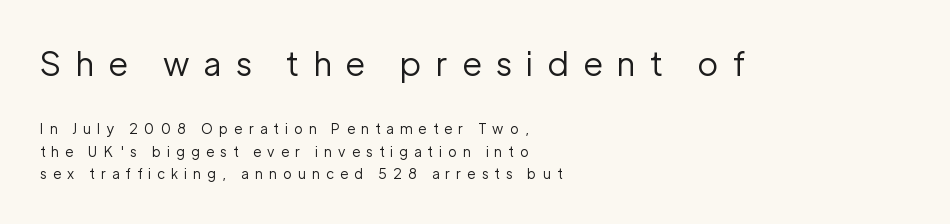
Q: Is the text bold? A: No.
Q: Is the text italic (slanted)? A: No, it is upright.
Q: Is the typeface a serif or a sans-serif typeface? A: Sans-serif.
Q: Is the text underlined? A: No.
Q: How is the paragraph aligned? A: Left-aligned.
Q: Is the spacing between letters normal or unusually wide? A: Unusually wide.
Q: Is the spacing between lines tight, normal or loose? A: Normal.
Q: Which block of text is set in a larger size, the first (top) or the second (bottom)? A: The first (top) one.
Q: Width (condensed, normal, or wide)? A: Normal.
Q: Stroke contrast? A: Low.
Q: x-height? A: Medium.
Q: Monospaced? A: No.
